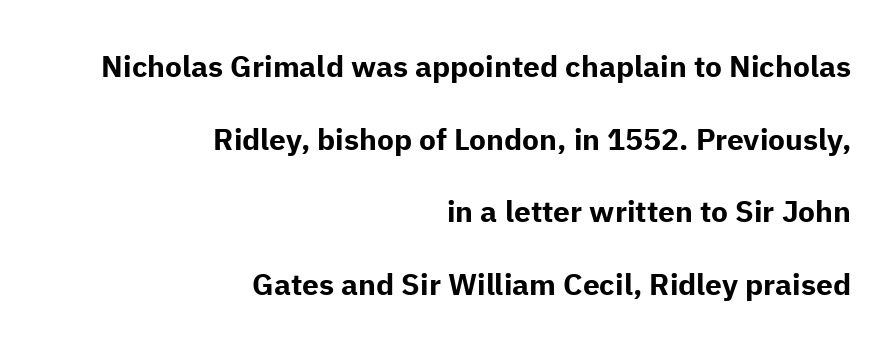
{"serif": "no", "italic": "no", "bold": "yes", "weight": "bold", "width": "normal", "stroke_contrast": "low", "x_height": "medium", "monospaced": "no", "underline": "no", "align": "right", "line_spacing": "loose", "line_spacing_ratio": 2.42, "letter_spacing": "normal", "letter_spacing_em": 0.0, "glyph_px": 30}
